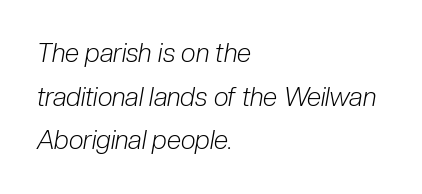
Q: Is the text bold? A: No.
Q: Is the text italic (slanted)? A: Yes, it leans right by about 10 degrees.
Q: Is the text underlined? A: No.
Q: How is the paragraph aligned? A: Left-aligned.
Q: Is the spacing between letters normal or unusually wide? A: Normal.
Q: Is the spacing between lines tight, normal or loose? A: Normal.
